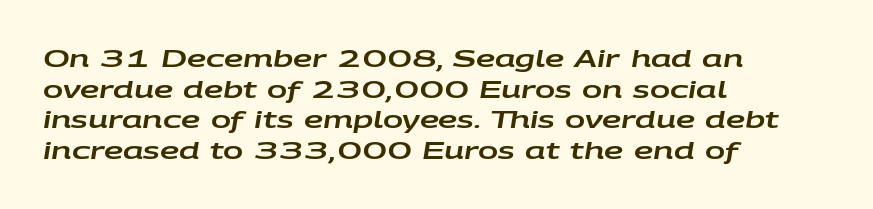
The image shows 24 px text type, italic (leaning right); set left-aligned, normal line spacing (1.28x), normal letter spacing, not underlined.
